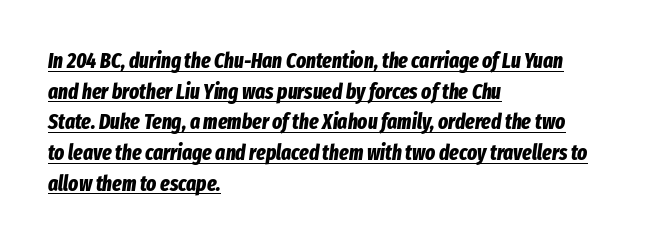
Q: Is the text bold? A: Yes.
Q: Is the text italic (slanted)? A: Yes, it leans right by about 8 degrees.
Q: Is the text underlined? A: Yes.
Q: How is the paragraph aligned? A: Left-aligned.
Q: Is the spacing between letters normal or unusually wide? A: Normal.
Q: Is the spacing between lines tight, normal or loose? A: Normal.
